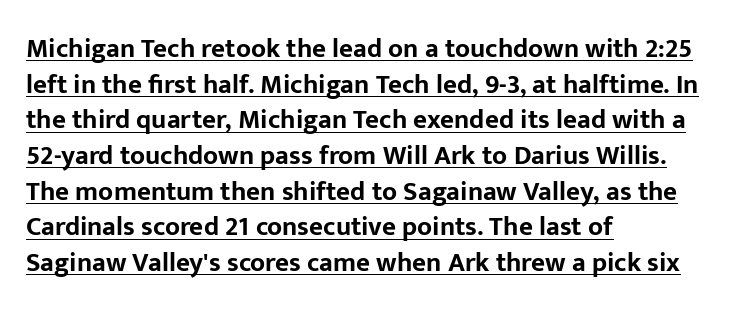
Leading: standard. This is heavy type, rendered in bold. Underline: present. The paragraph has a hard left edge and a soft right edge. In terms of letterspacing, this is plain default setting.
